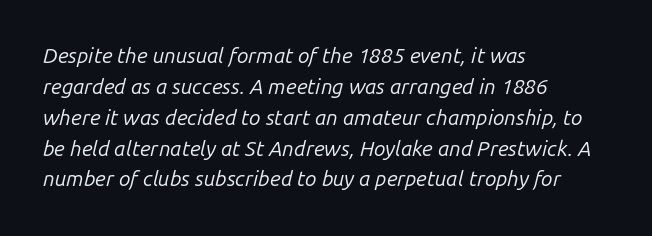
Q: Is the text bold? A: No.
Q: Is the text italic (slanted)? A: Yes, it leans right by about 14 degrees.
Q: Is the text underlined? A: No.
Q: How is the paragraph aligned? A: Left-aligned.
Q: Is the spacing between letters normal or unusually wide? A: Normal.
Q: Is the spacing between lines tight, normal or loose? A: Normal.
